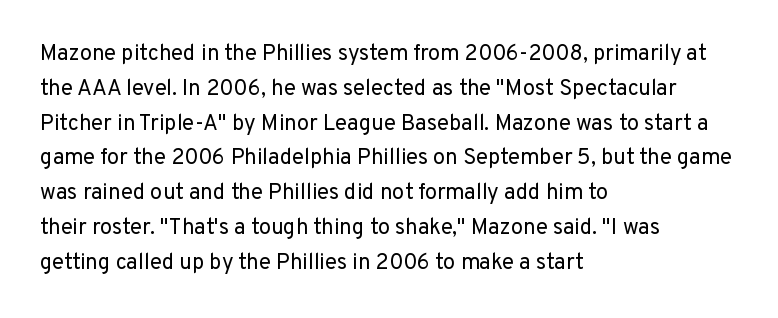
All the whitespace from short lines collects on the right. No extra tracking has been applied to these lines. Characters remain perfectly vertical along every line. The space beneath each line is pristine and unruled. Vertical stems look standard width or narrower in stroke.
